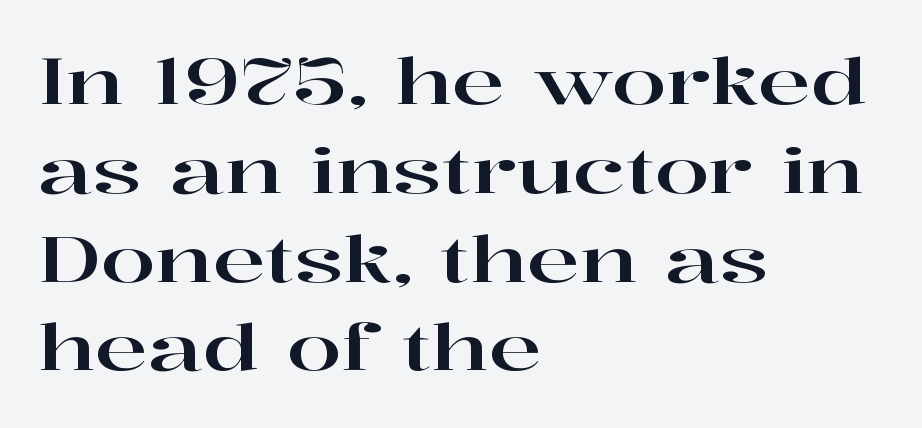
Q: Is the text italic (slanted)? A: No, it is upright.
Q: Is the typeface a serif or a sans-serif typeface? A: Serif.
Q: Is the text underlined? A: No.
Q: How is the paragraph aligned? A: Left-aligned.
Q: Is the spacing between letters normal or unusually wide? A: Normal.
Q: Is the spacing between lines tight, normal or loose? A: Normal.
Q: Width (condensed, normal, or wide)? A: Wide.
Q: Stroke contrast? A: High.
Q: x-height? A: Medium.
Q: Monospaced? A: No.
